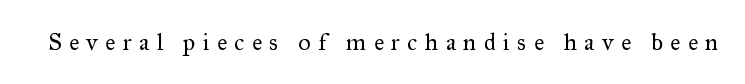
If you drew a line through each stem, it would be perfectly vertical. The letterforms sit at book weight or below. Glyph-to-glyph distance is far greater than everyday printed text. Has an underline been added? It has not.
